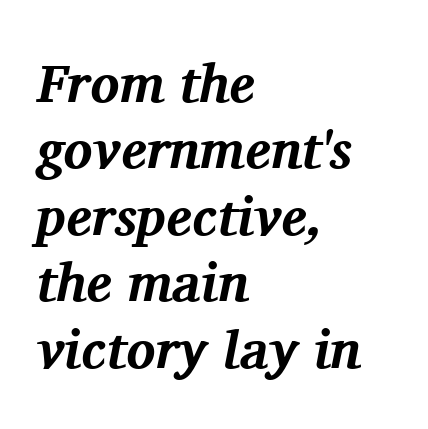
{"serif": "yes", "italic": "yes", "lean": "right", "slant_degrees": 11, "bold": "yes", "weight": "bold", "width": "normal", "stroke_contrast": "medium", "x_height": "medium", "monospaced": "no", "underline": "no", "align": "left", "line_spacing_ratio": 1.23, "letter_spacing": "normal", "letter_spacing_em": 0.0, "glyph_px": 54}
